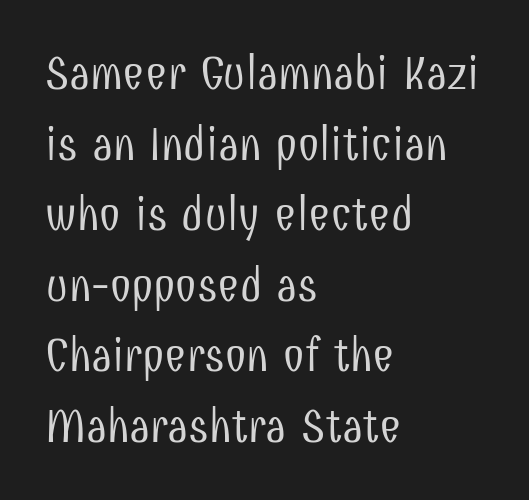
Q: Is the text bold? A: No.
Q: Is the text italic (slanted)? A: No, it is upright.
Q: Is the typeface a serif or a sans-serif typeface? A: Sans-serif.
Q: Is the text underlined? A: No.
Q: How is the paragraph aligned? A: Left-aligned.
Q: Is the spacing between letters normal or unusually wide? A: Normal.
Q: Is the spacing between lines tight, normal or loose? A: Normal.
Q: Width (condensed, normal, or wide)? A: Condensed.
Q: Stroke contrast? A: Low.
Q: x-height? A: Medium.
Q: Monospaced? A: No.
